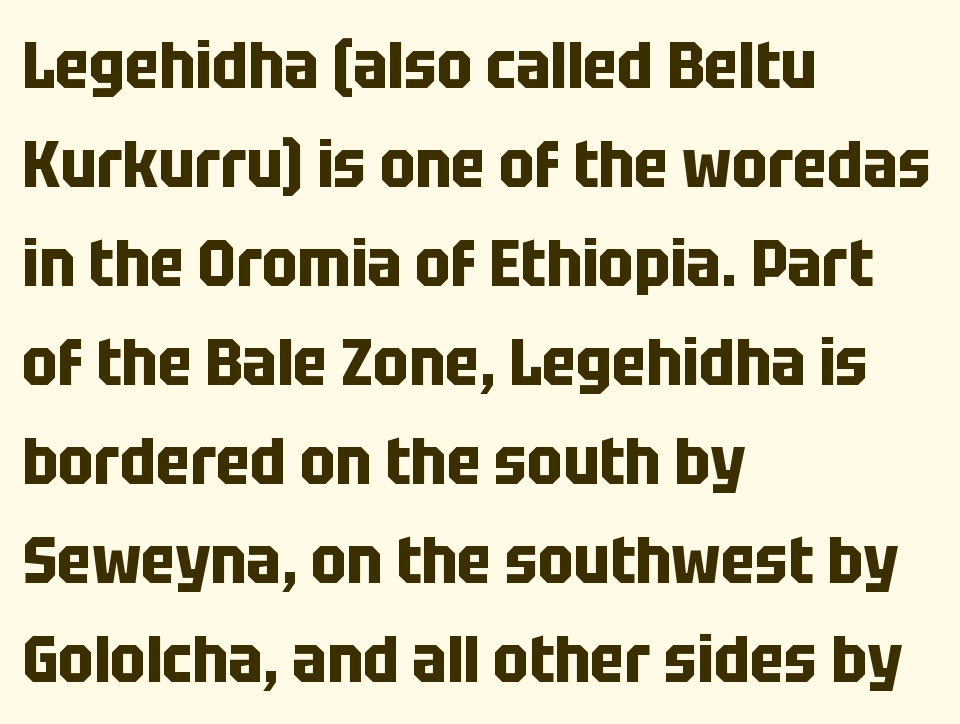
The glyphs are unaccompanied by any horizontal stroke below them. Do the characters align in a grid? No, the font is proportional. Is there any slant? The stems are plumb. Summary of weight: heavy, a full bold.
